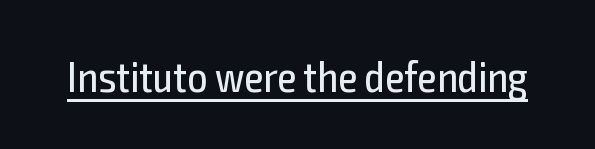
Nothing sits at the stroke ends, so this counts as sans-serif. The axis of the letterforms is exactly vertical. Check the space under the baseline: a stroke is drawn there. This rendering leaves character spacing at its baseline value. You could not count columns in this text — the font is proportionally spaced.
